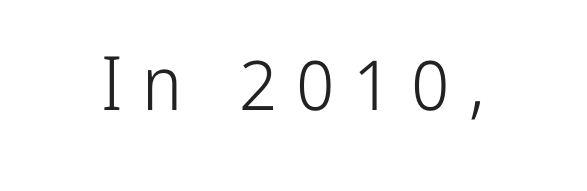
Look at the bottom of the vertical strokes: they stop flat, with no serifs. The letters are spread apart with noticeably loose tracking. The passage shown is typed in a proportional face where columns would drift. Ink coverage per letter is moderate at most. A bare baseline throughout the passage. Ordinary non-slanted type is in use.
